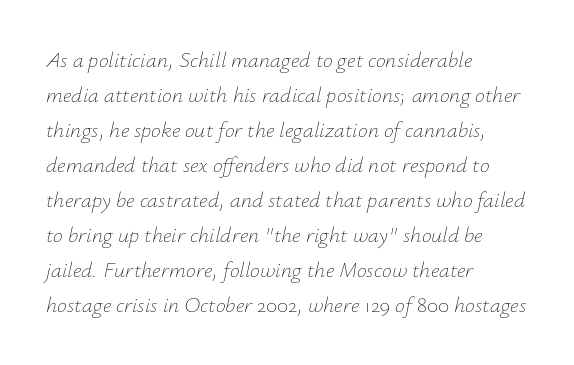
Q: Is the text bold? A: No.
Q: Is the text italic (slanted)? A: Yes, it leans right by about 12 degrees.
Q: Is the text underlined? A: No.
Q: How is the paragraph aligned? A: Left-aligned.
Q: Is the spacing between letters normal or unusually wide? A: Normal.
Q: Is the spacing between lines tight, normal or loose? A: Normal.
